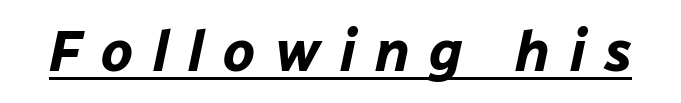
Q: Is the text bold? A: Yes.
Q: Is the text italic (slanted)? A: Yes, it leans right by about 12 degrees.
Q: Is the text underlined? A: Yes.
Q: Is the spacing between letters normal or unusually wide? A: Unusually wide.
Q: Width (condensed, normal, or wide)? A: Normal.
Q: Stroke contrast? A: Low.
Q: x-height? A: Medium.
Q: Monospaced? A: No.
